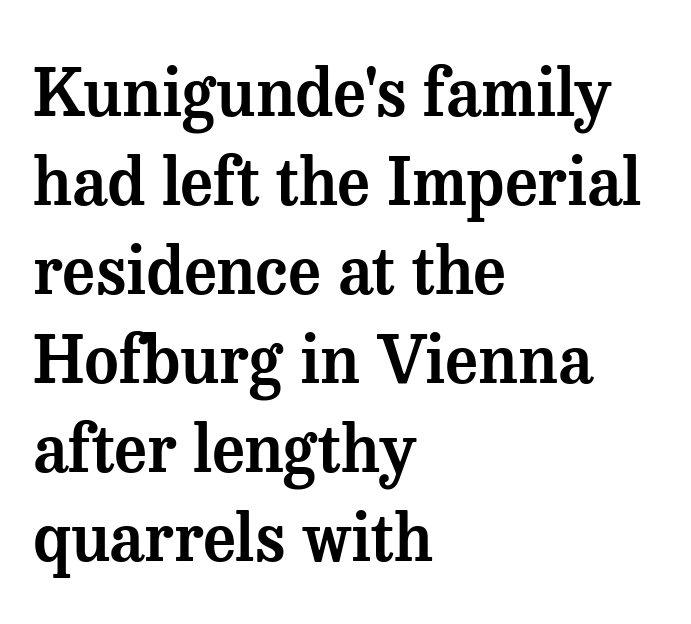
{"serif": "yes", "italic": "no", "width": "normal", "stroke_contrast": "medium", "x_height": "medium", "monospaced": "no", "underline": "no", "align": "left", "line_spacing": "normal", "line_spacing_ratio": 1.35, "letter_spacing": "normal", "letter_spacing_em": 0.0, "glyph_px": 66}
